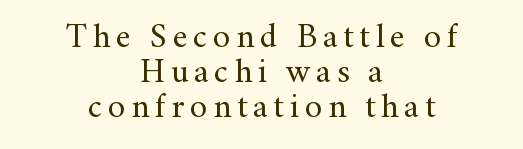
The image shows 34 px regular-weight serif type, upright; set centered, tight line spacing (1.03x), not underlined; medium stroke contrast and a small x-height.
